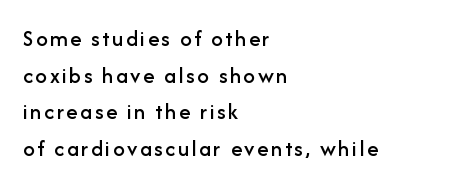
{"italic": "no", "underline": "no", "align": "left", "line_spacing": "normal", "line_spacing_ratio": 1.59, "glyph_px": 23}
